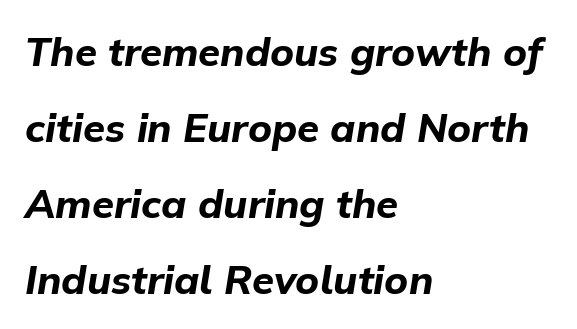
Short note: letters normally spaced. Think of a printed novel: that variable character pitch is what you see here. If you measured baseline to baseline, you'd find a long distance. There's an unmistakable incline to the writing here. I'd describe the lettering as bold — thick and assertive.
